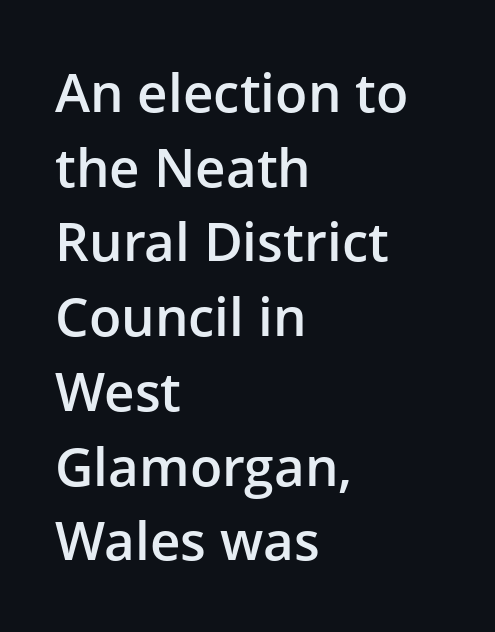
{"serif": "no", "italic": "no", "bold": "semi", "weight": "semibold", "width": "normal", "stroke_contrast": "low", "x_height": "medium", "monospaced": "no", "underline": "no", "align": "left", "line_spacing": "normal", "line_spacing_ratio": 1.41, "letter_spacing": "normal", "letter_spacing_em": 0.0, "glyph_px": 53}
